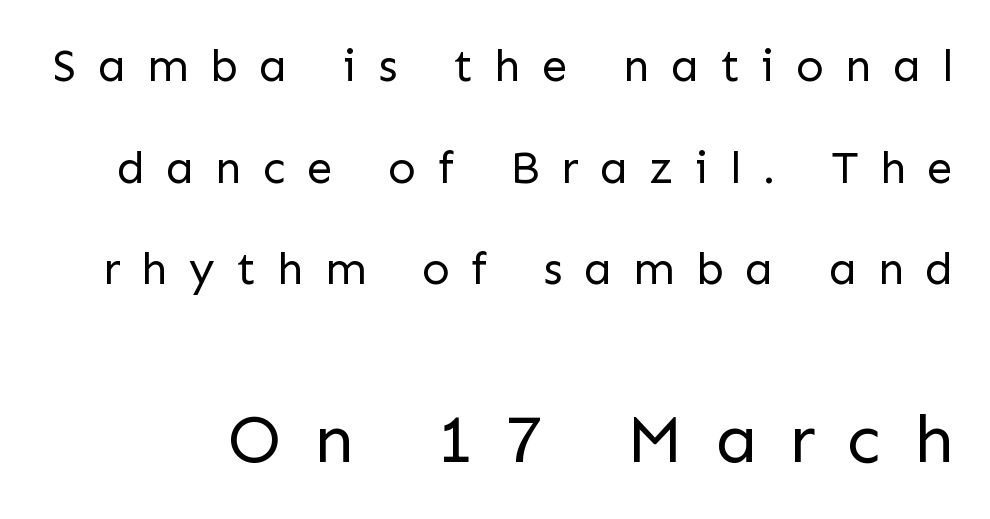
Q: Is the text bold? A: No.
Q: Is the text italic (slanted)? A: No, it is upright.
Q: Is the typeface a serif or a sans-serif typeface? A: Sans-serif.
Q: Is the text underlined? A: No.
Q: Is the spacing between letters normal or unusually wide? A: Unusually wide.
Q: Is the spacing between lines tight, normal or loose? A: Loose.
Q: Which block of text is set in a larger size, the first (top) or the second (bottom)? A: The second (bottom) one.
Q: Width (condensed, normal, or wide)? A: Normal.
Q: Stroke contrast? A: Low.
Q: x-height? A: Medium.
Q: Monospaced? A: No.
